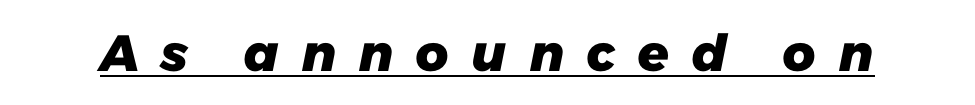
{"serif": "no", "bold": "yes", "weight": "heavy", "width": "normal", "stroke_contrast": "low", "x_height": "medium", "monospaced": "no", "underline": "yes", "letter_spacing": "wide", "letter_spacing_em": 0.41, "glyph_px": 51}
